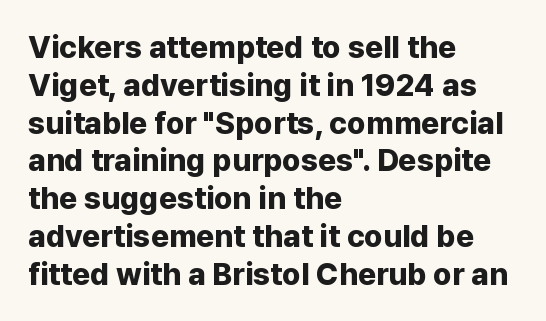
The image shows 31 px bold sans-serif type, upright; set left-aligned, line spacing 1.22x, normal letter spacing, not underlined; low stroke contrast and a medium x-height.
